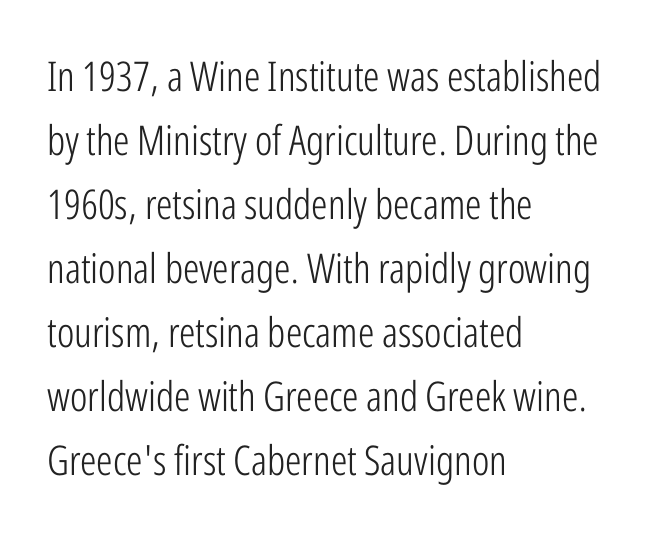
The image shows 41 px light, condensed sans-serif type, upright; set left-aligned, normal line spacing (1.56x), normal letter spacing, not underlined; low stroke contrast and a medium x-height.
